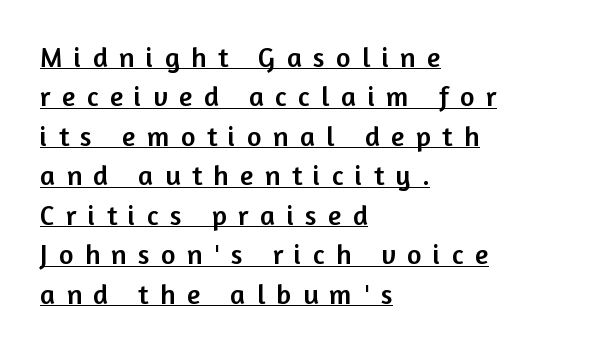
This is sans-serif lettering, the kind often seen on screens and signage. Each letter keeps its own natural width here, so spacing adapts to shape. Italic? Not at all — the glyphs are vertical. The tracking jumps out immediately: characters are airy and widely separated. The block of text has a typical density, with ordinary space between rows.
